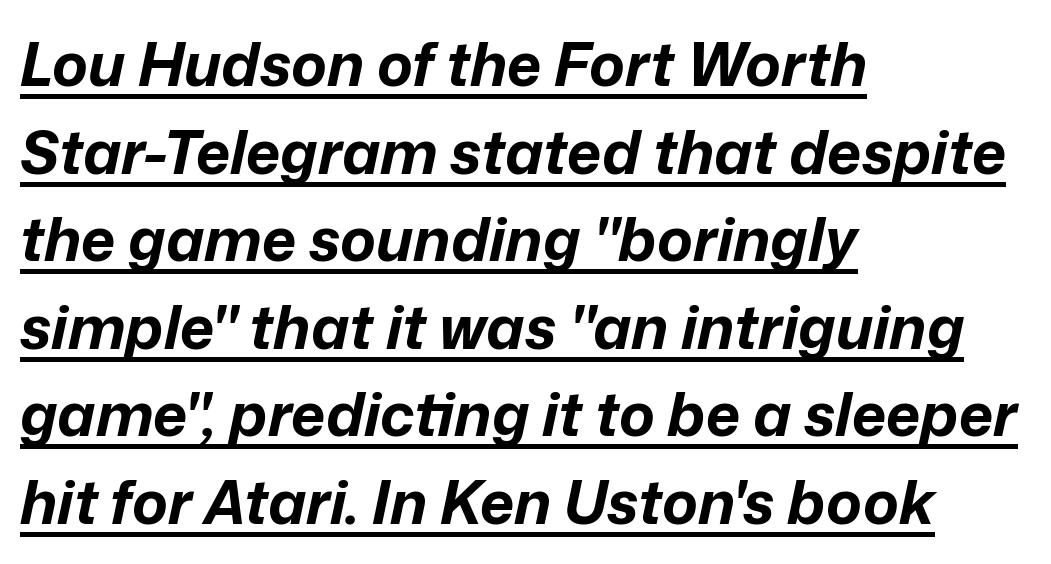
{"italic": "yes", "lean": "right", "slant_degrees": 12, "bold": "yes", "weight": "bold", "width": "normal", "stroke_contrast": "low", "x_height": "medium", "monospaced": "no", "underline": "yes", "align": "left", "line_spacing": "normal", "line_spacing_ratio": 1.46, "letter_spacing": "normal", "letter_spacing_em": 0.0, "glyph_px": 60}
